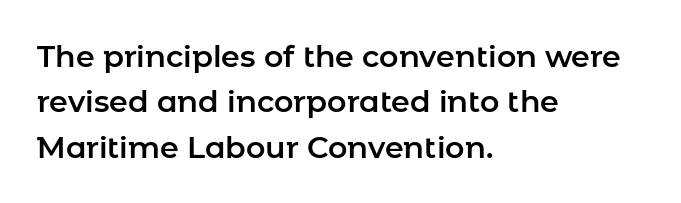
The image shows 30 px sans-serif type, upright; set left-aligned, normal line spacing (1.51x), normal letter spacing, not underlined; low stroke contrast and a medium x-height.
